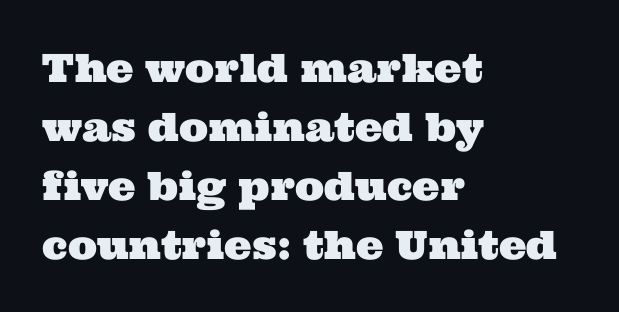
{"serif": "yes", "width": "wide", "stroke_contrast": "medium", "x_height": "medium", "monospaced": "no", "underline": "no", "align": "left", "line_spacing": "normal", "line_spacing_ratio": 1.51, "letter_spacing": "normal", "letter_spacing_em": 0.0, "glyph_px": 39}
